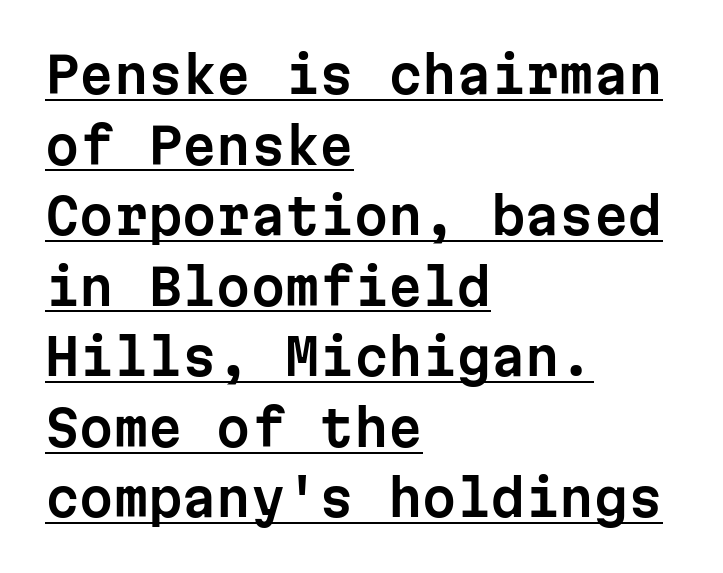
{"serif": "no", "italic": "no", "width": "normal", "stroke_contrast": "low", "x_height": "medium", "monospaced": "yes", "underline": "yes", "align": "left", "line_spacing": "normal", "line_spacing_ratio": 1.44, "letter_spacing": "normal", "letter_spacing_em": 0.0, "glyph_px": 49}
